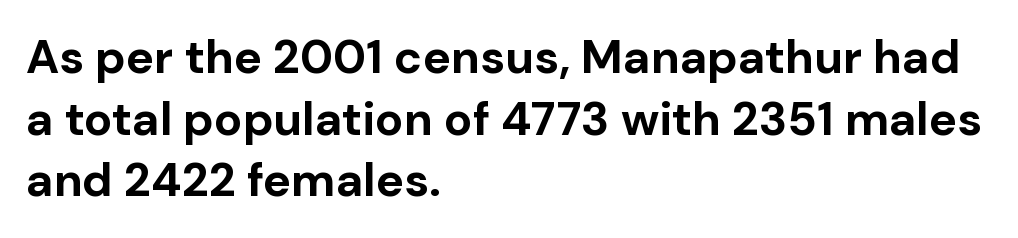
The image shows 47 px bold sans-serif type, upright; set left-aligned, normal line spacing (1.31x), normal letter spacing, not underlined; low stroke contrast and a medium x-height.
